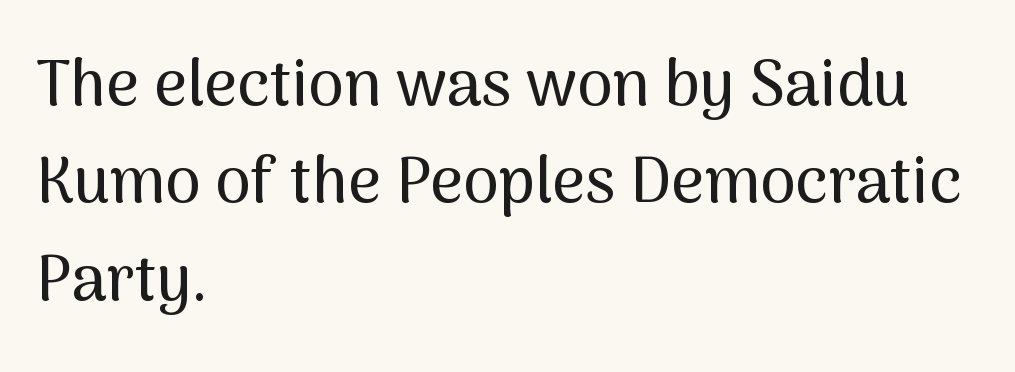
Q: Is the text italic (slanted)? A: No, it is upright.
Q: Is the typeface a serif or a sans-serif typeface? A: Sans-serif.
Q: Is the text underlined? A: No.
Q: How is the paragraph aligned? A: Left-aligned.
Q: Is the spacing between letters normal or unusually wide? A: Normal.
Q: Is the spacing between lines tight, normal or loose? A: Normal.
Q: Width (condensed, normal, or wide)? A: Normal.
Q: Stroke contrast? A: Medium.
Q: x-height? A: Medium.
Q: Monospaced? A: No.
